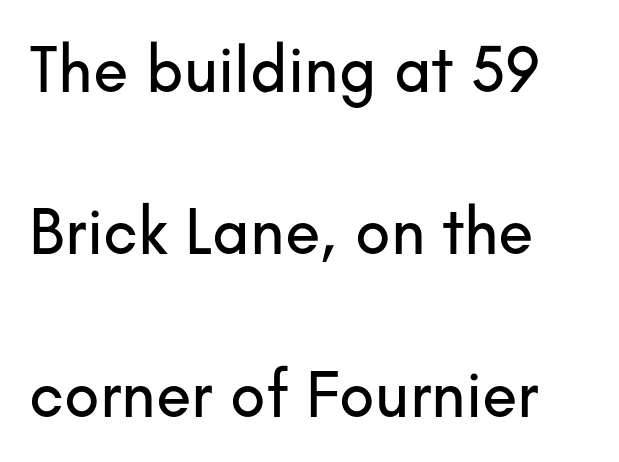
Q: Is the text italic (slanted)? A: No, it is upright.
Q: Is the typeface a serif or a sans-serif typeface? A: Sans-serif.
Q: Is the text underlined? A: No.
Q: How is the paragraph aligned? A: Left-aligned.
Q: Is the spacing between letters normal or unusually wide? A: Normal.
Q: Is the spacing between lines tight, normal or loose? A: Loose.
Q: Width (condensed, normal, or wide)? A: Normal.
Q: Stroke contrast? A: Low.
Q: x-height? A: Small.
Q: Monospaced? A: No.
